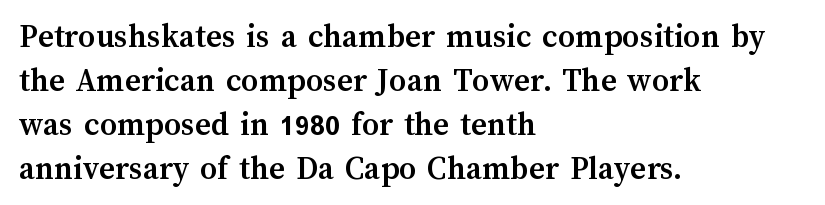
The image shows 34 px semibold type, upright; set left-aligned, normal line spacing (1.29x), normal letter spacing, not underlined; medium stroke contrast and a medium x-height.
